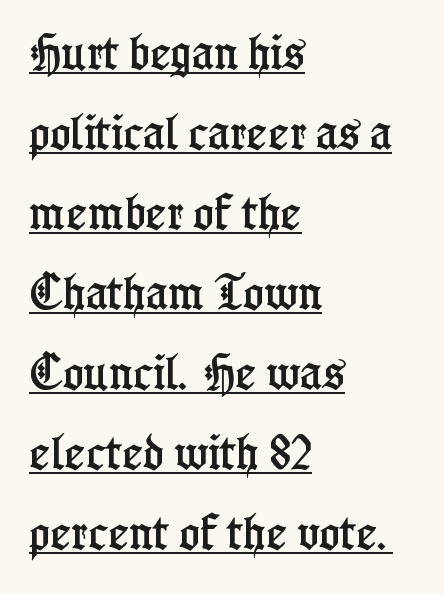
Q: Is the text italic (slanted)? A: No, it is upright.
Q: Is the typeface a serif or a sans-serif typeface? A: Serif.
Q: Is the text underlined? A: Yes.
Q: How is the paragraph aligned? A: Left-aligned.
Q: Is the spacing between letters normal or unusually wide? A: Normal.
Q: Is the spacing between lines tight, normal or loose? A: Loose.
Q: Width (condensed, normal, or wide)? A: Condensed.
Q: Stroke contrast? A: Low.
Q: x-height? A: Medium.
Q: Monospaced? A: No.
